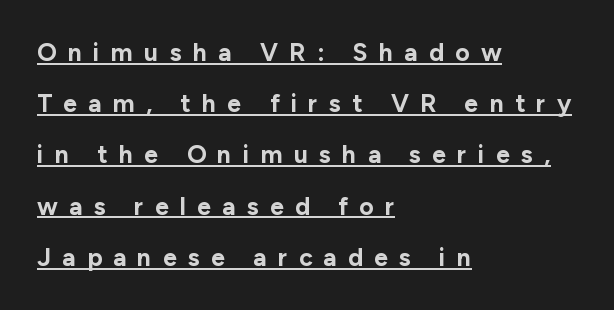
Q: Is the text bold? A: Yes.
Q: Is the text italic (slanted)? A: No, it is upright.
Q: Is the text underlined? A: Yes.
Q: How is the paragraph aligned? A: Left-aligned.
Q: Is the spacing between letters normal or unusually wide? A: Unusually wide.
Q: Is the spacing between lines tight, normal or loose? A: Loose.
